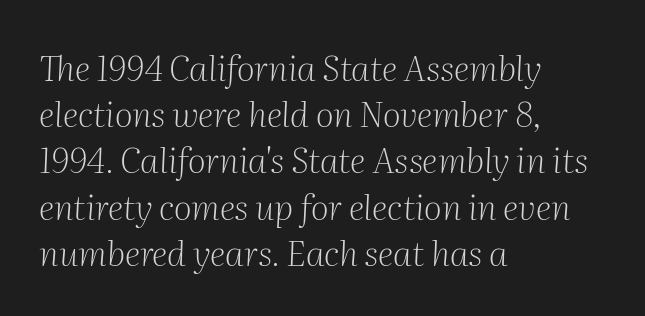
The image shows 35 px light serif type, italic (leaning right); set left-aligned, normal line spacing (1.32x), normal letter spacing, not underlined; medium stroke contrast and a medium x-height.
